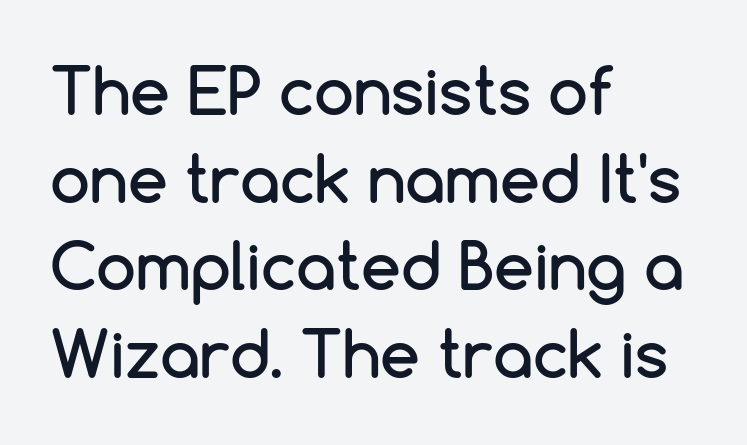
Q: Is the text italic (slanted)? A: No, it is upright.
Q: Is the typeface a serif or a sans-serif typeface? A: Sans-serif.
Q: Is the text underlined? A: No.
Q: How is the paragraph aligned? A: Left-aligned.
Q: Is the spacing between letters normal or unusually wide? A: Normal.
Q: Is the spacing between lines tight, normal or loose? A: Normal.
Q: Width (condensed, normal, or wide)? A: Normal.
Q: Stroke contrast? A: Low.
Q: x-height? A: Medium.
Q: Monospaced? A: No.
